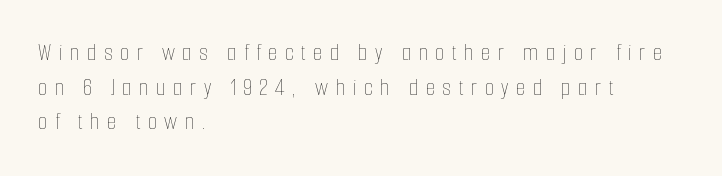
The image shows 24 px text type, upright; set left-aligned, normal line spacing (1.44x), unusually wide letter spacing (+0.31 em), not underlined.
